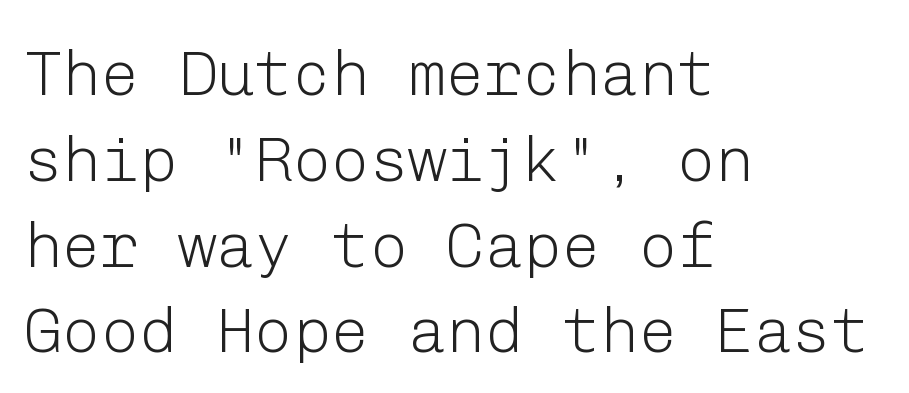
This is roman type, the default non-slanted kind. The gaps between neighbouring characters are ordinary and unremarkable. Rows of type keep a routine distance in the vertical direction. The typeface has the unassuming heft of standard copy or less. Alignment: flush left. Type style note: lacks serifs.
